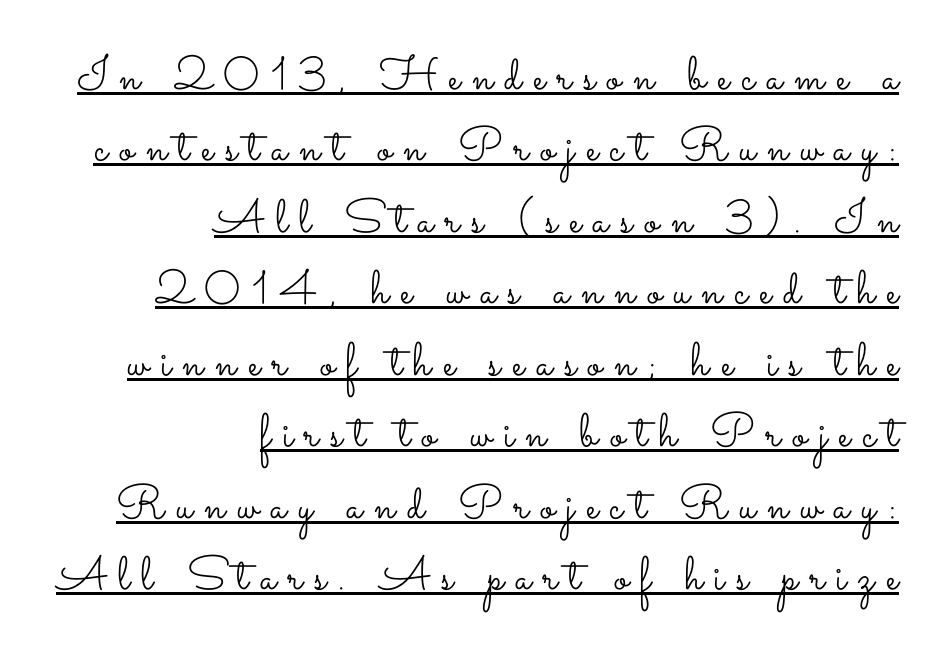
Q: Is the text bold? A: No.
Q: Is the text italic (slanted)? A: Yes.
Q: Is the text underlined? A: Yes.
Q: How is the paragraph aligned? A: Right-aligned.
Q: Is the spacing between letters normal or unusually wide? A: Unusually wide.
Q: Is the spacing between lines tight, normal or loose? A: Normal.
Q: Width (condensed, normal, or wide)? A: Wide.
Q: Stroke contrast? A: Low.
Q: x-height? A: Small.
Q: Monospaced? A: No.
